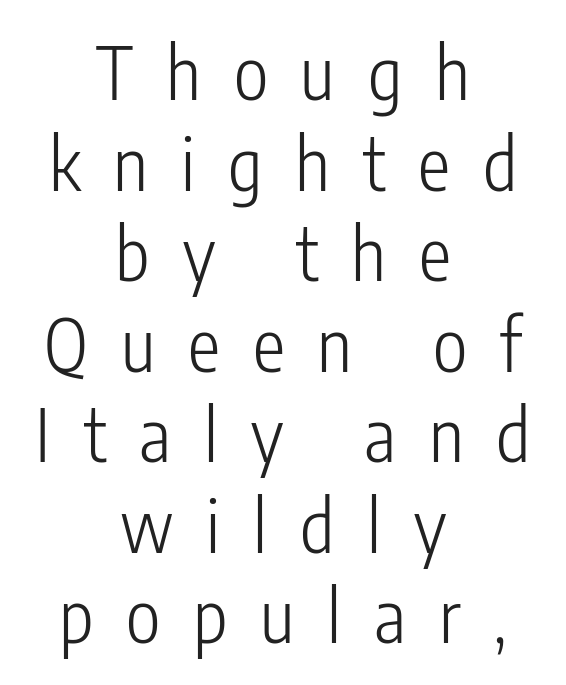
{"serif": "no", "italic": "no", "bold": "no", "weight": "light", "width": "condensed", "stroke_contrast": "low", "x_height": "medium", "monospaced": "no", "underline": "no", "align": "center", "line_spacing_ratio": 1.24, "letter_spacing": "wide", "letter_spacing_em": 0.45, "glyph_px": 73}
